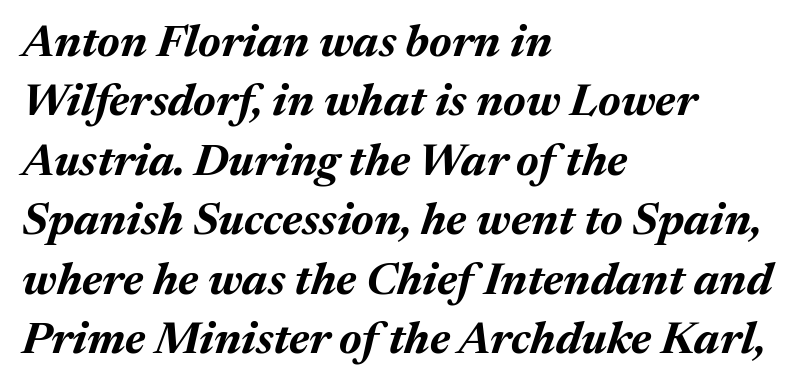
Q: Is the text bold? A: Yes.
Q: Is the text italic (slanted)? A: Yes, it leans right by about 17 degrees.
Q: Is the text underlined? A: No.
Q: How is the paragraph aligned? A: Left-aligned.
Q: Is the spacing between letters normal or unusually wide? A: Normal.
Q: Is the spacing between lines tight, normal or loose? A: Normal.
Q: Width (condensed, normal, or wide)? A: Normal.
Q: Stroke contrast? A: Medium.
Q: x-height? A: Medium.
Q: Monospaced? A: No.
